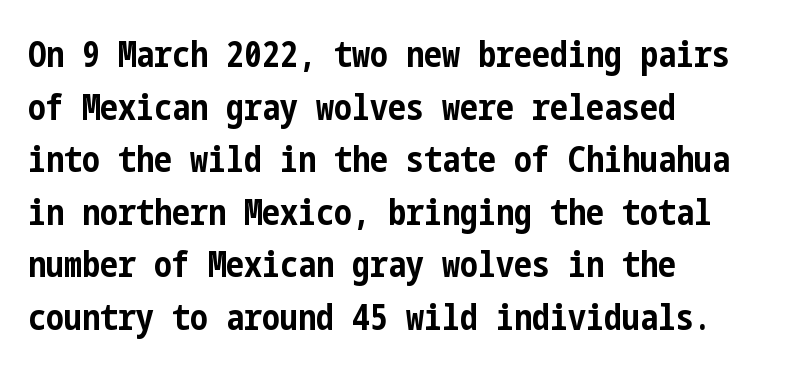
The image shows 36 px bold, condensed sans-serif type, upright; set left-aligned, normal line spacing (1.46x), normal letter spacing, not underlined; low stroke contrast and a medium x-height.
